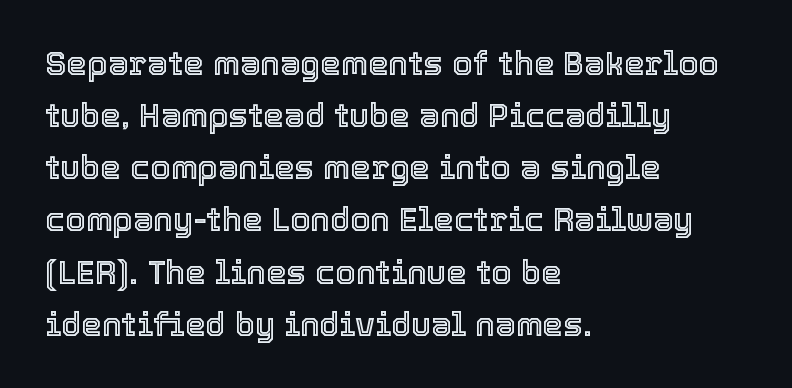
Q: Is the text italic (slanted)? A: No, it is upright.
Q: Is the text underlined? A: No.
Q: How is the paragraph aligned? A: Left-aligned.
Q: Is the spacing between letters normal or unusually wide? A: Normal.
Q: Is the spacing between lines tight, normal or loose? A: Normal.
Q: Width (condensed, normal, or wide)? A: Normal.
Q: x-height? A: Medium.
Q: Monospaced? A: No.
